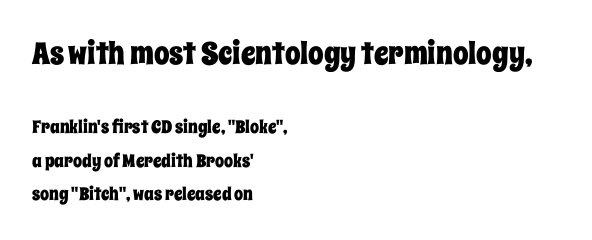
The image shows 31 px condensed type, upright; set left-aligned, line spacing 1.86x, normal letter spacing, not underlined; the first (top) block is 1.72x larger; low stroke contrast and a large x-height.
